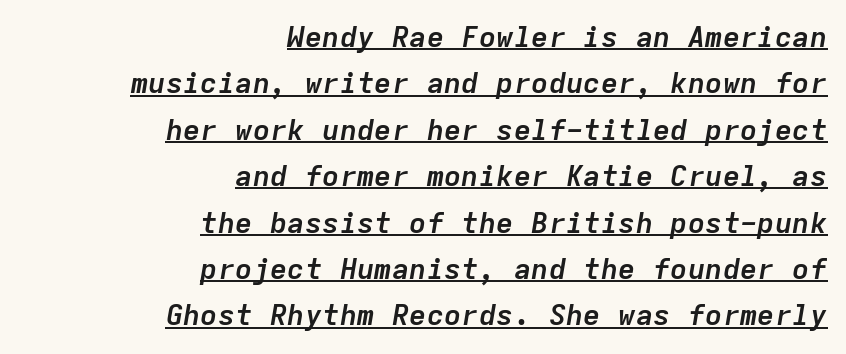
Is there an underline? Yes — a line sits under the letters. Do the characters align in a grid? Yes, the font is monospaced. Every character sits at an angle, as italics do. Alignment: flush right. The rendering uses a bold face; every stroke is thick and dark.
